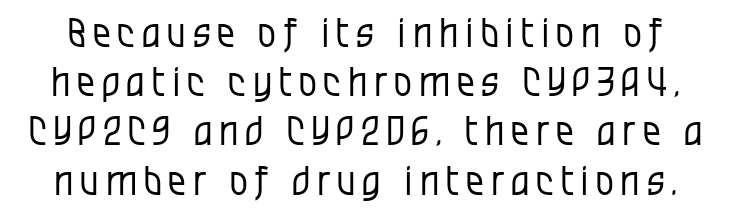
{"serif": "no", "italic": "no", "bold": "no", "weight": "regular", "width": "condensed", "stroke_contrast": "low", "x_height": "large", "monospaced": "no", "underline": "no", "line_spacing_ratio": 1.23, "glyph_px": 40}
